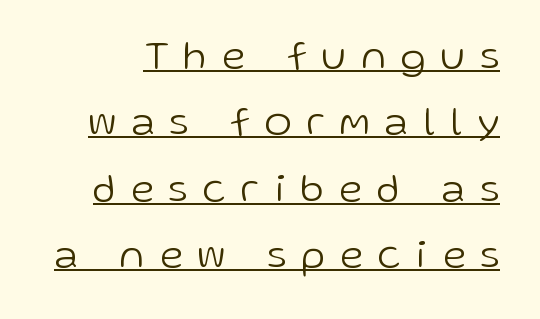
Q: Is the text bold? A: No.
Q: Is the text italic (slanted)? A: No, it is upright.
Q: Is the typeface a serif or a sans-serif typeface? A: Sans-serif.
Q: Is the text underlined? A: Yes.
Q: Is the spacing between letters normal or unusually wide? A: Unusually wide.
Q: Is the spacing between lines tight, normal or loose? A: Normal.
Q: Width (condensed, normal, or wide)? A: Normal.
Q: Stroke contrast? A: Low.
Q: x-height? A: Medium.
Q: Monospaced? A: No.
